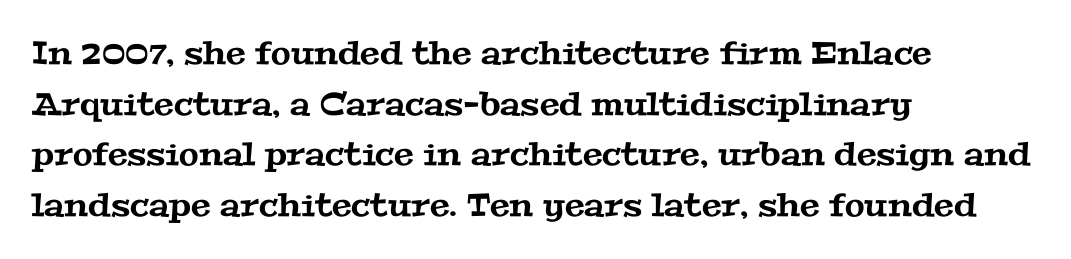
The image shows 32 px wide serif type; set left-aligned, normal line spacing (1.58x), normal letter spacing, not underlined; medium stroke contrast and a medium x-height.
